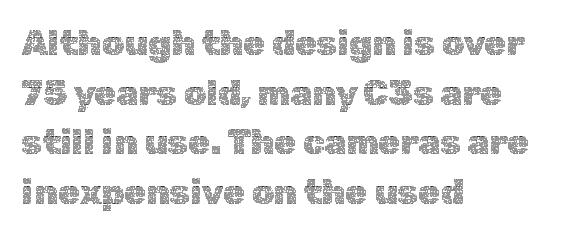
{"italic": "no", "bold": "no", "weight": "thin", "width": "normal", "x_height": "medium", "monospaced": "no", "underline": "no", "align": "left", "line_spacing": "normal", "line_spacing_ratio": 1.42, "letter_spacing": "normal", "letter_spacing_em": 0.0, "glyph_px": 35}
